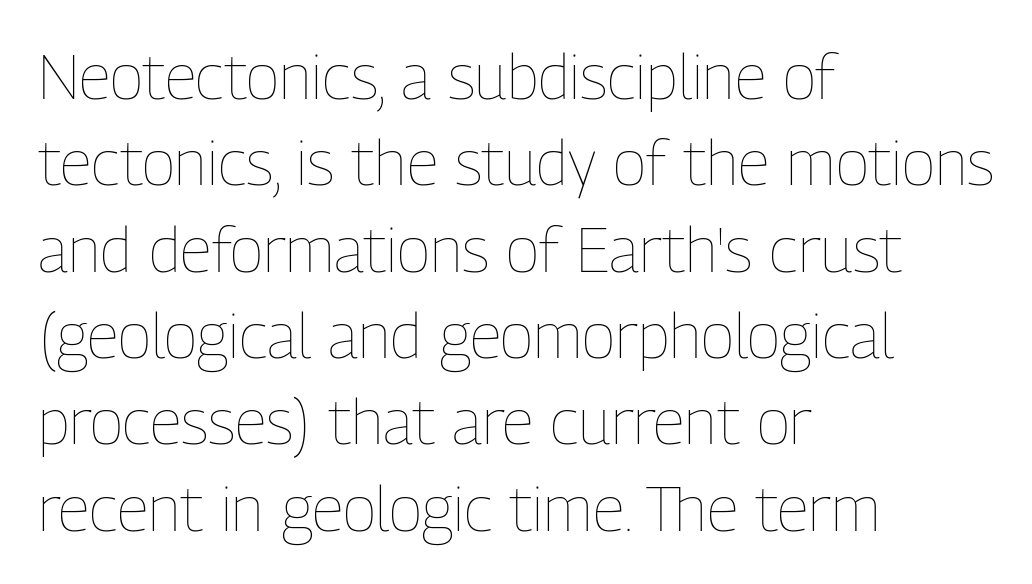
{"italic": "no", "bold": "no", "weight": "thin", "width": "condensed", "stroke_contrast": "low", "x_height": "medium", "monospaced": "no", "underline": "no", "align": "left", "line_spacing": "normal", "line_spacing_ratio": 1.37, "letter_spacing": "normal", "letter_spacing_em": 0.0, "glyph_px": 63}
